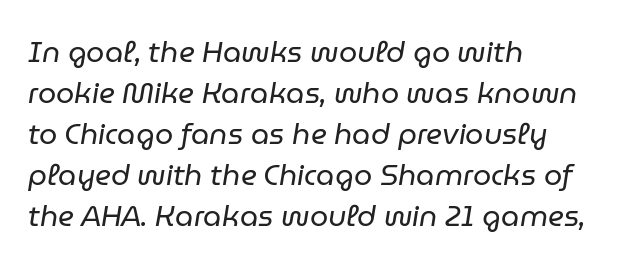
The image shows 29 px regular-weight type, italic (leaning right); set left-aligned, normal line spacing (1.41x), normal letter spacing, not underlined; low stroke contrast and a medium x-height.
